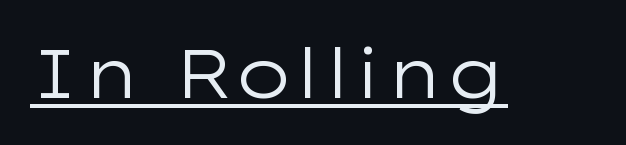
In terms of letterspacing, this is plain default setting. A typesetter would call this proportional, since set widths differ per character. The font family rendered here belongs to the sans-serif group. Ascenders rise straight up at ninety degrees.
